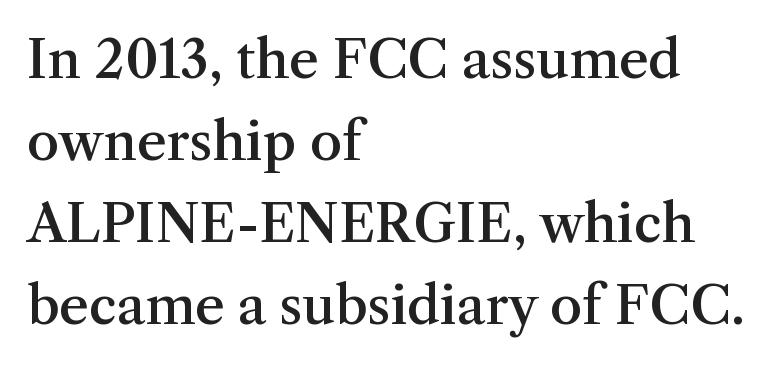
{"serif": "yes", "italic": "no", "bold": "semi", "weight": "semibold", "width": "normal", "stroke_contrast": "medium", "x_height": "medium", "monospaced": "no", "underline": "no", "align": "left", "line_spacing": "normal", "line_spacing_ratio": 1.58, "letter_spacing": "normal", "letter_spacing_em": 0.0, "glyph_px": 52}
